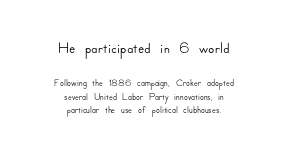
The face used here appears at its bigger size in the upper chunk. Regarding leading, the lines here are crowded together. Quick note: underline off. You can tell it's not italic because the verticals are truly vertical.
